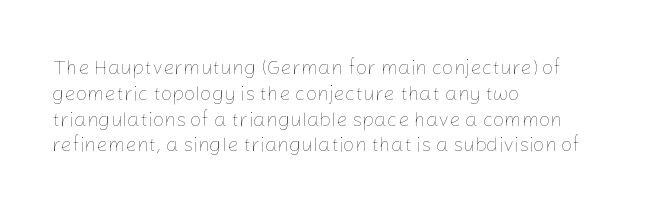
Q: Is the text bold? A: No.
Q: Is the text italic (slanted)? A: No, it is upright.
Q: Is the text underlined? A: No.
Q: How is the paragraph aligned? A: Left-aligned.
Q: Is the spacing between letters normal or unusually wide? A: Normal.
Q: Is the spacing between lines tight, normal or loose? A: Normal.
